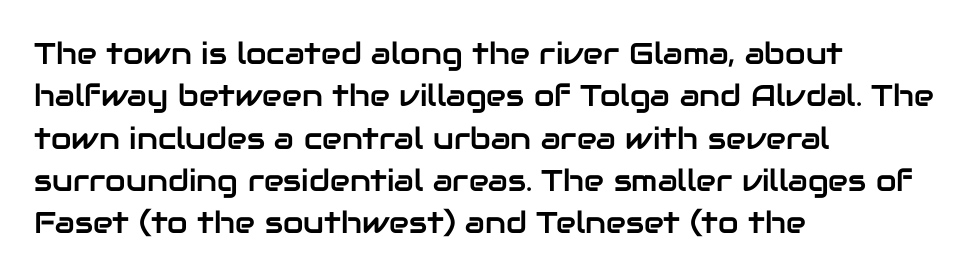
{"serif": "no", "italic": "no", "width": "normal", "stroke_contrast": "low", "x_height": "medium", "monospaced": "no", "underline": "no", "align": "left", "line_spacing": "normal", "line_spacing_ratio": 1.41, "letter_spacing": "normal", "letter_spacing_em": 0.0, "glyph_px": 30}
